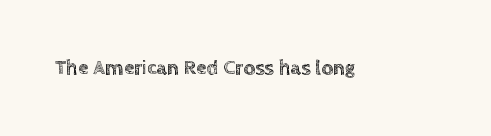
Every character sits straight up, as roman type does. The string is rendered with underlining switched off. Students, note that the glyphs here touch the page at normal intervals.
